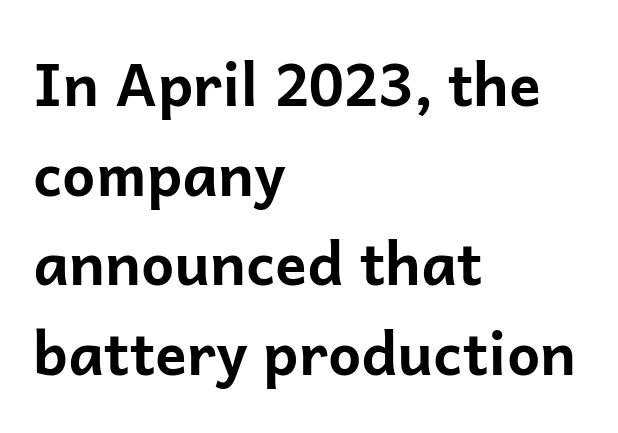
The image shows 59 px bold sans-serif type, upright; set left-aligned, normal line spacing (1.52x), normal letter spacing, not underlined; low stroke contrast and a medium x-height.
